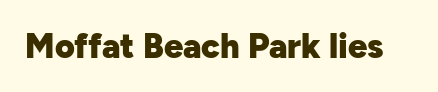
The image shows 34 px heavy sans-serif type, upright; set normal letter spacing, not underlined; low stroke contrast and a medium x-height.
